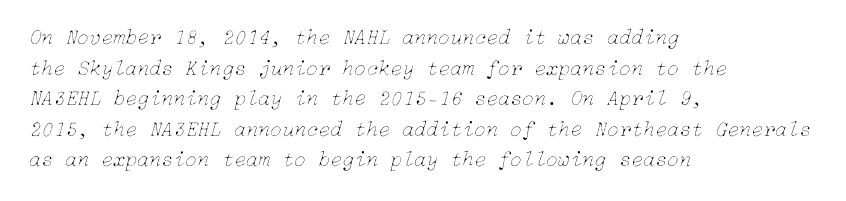
Q: Is the text bold? A: No.
Q: Is the text italic (slanted)? A: Yes, it leans right by about 15 degrees.
Q: Is the text underlined? A: No.
Q: How is the paragraph aligned? A: Left-aligned.
Q: Is the spacing between letters normal or unusually wide? A: Normal.
Q: Is the spacing between lines tight, normal or loose? A: Normal.
